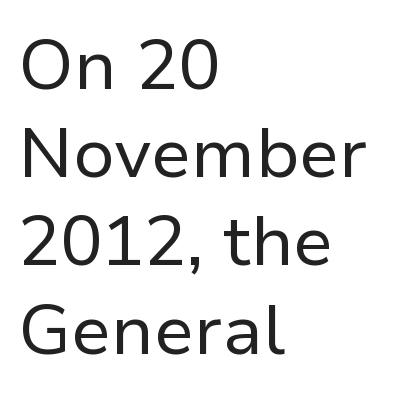
Horizontal alignment here is leftward, the default for most running prose. Has an underline been added? It has not. Proportional: the letters do not fall into vertical columns. Quick note: not italic, upright. These lines are composed in type without serifs. Reading down the column, the eye jumps a familiar distance to each next line.
